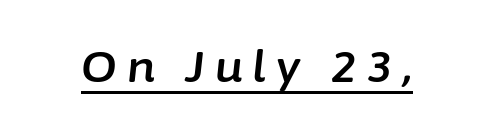
{"italic": "yes", "lean": "right", "slant_degrees": 6, "width": "normal", "stroke_contrast": "low", "x_height": "medium", "monospaced": "no", "underline": "yes", "letter_spacing": "wide", "letter_spacing_em": 0.23, "glyph_px": 44}
